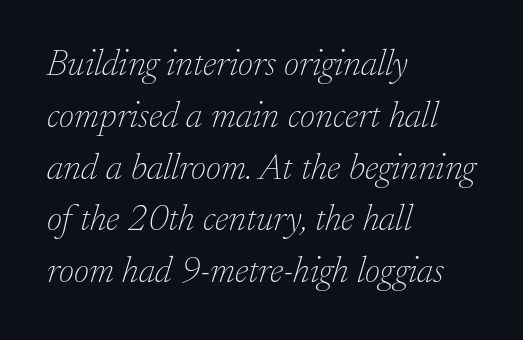
The image shows 37 px thin serif type, italic (leaning right); set left-aligned, normal line spacing (1.4x), normal letter spacing, not underlined; low stroke contrast and a small x-height.
